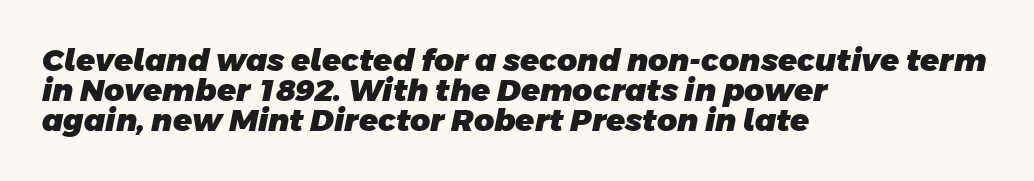
Bold? Absolutely — the strokes are thick and heavy. Short and long lines alike share a common starting point at left. Quick note: underline off. The lines are packed closely together with very little leading. A sans-serif font was chosen for this passage. The letterforms sit shoulder to shoulder at normal distance.
